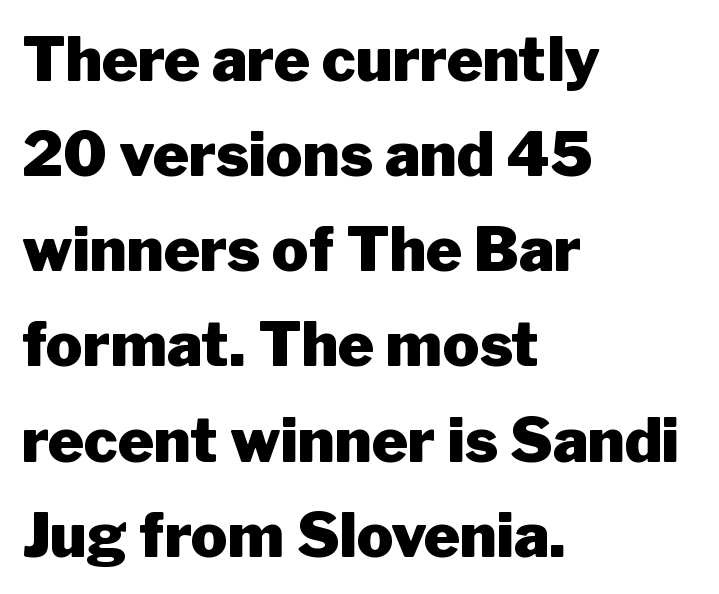
The image shows 61 px heavy sans-serif type, upright; set left-aligned, normal line spacing (1.56x), normal letter spacing, not underlined; low stroke contrast and a medium x-height.
